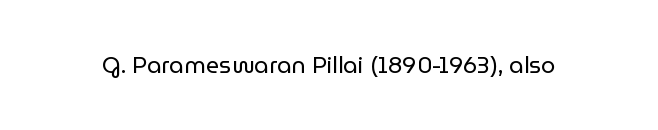
Q: Is the text bold? A: No.
Q: Is the text italic (slanted)? A: No, it is upright.
Q: Is the text underlined? A: No.
Q: Is the spacing between letters normal or unusually wide? A: Normal.
